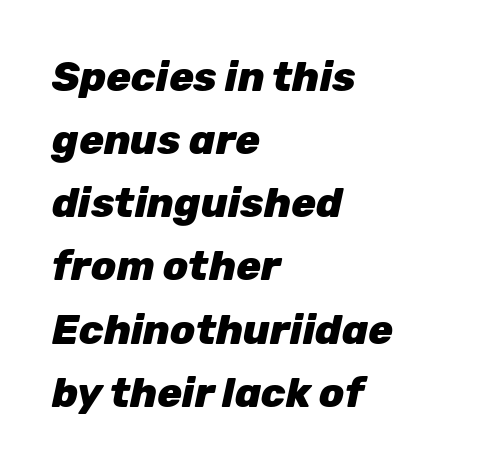
Q: Is the text bold? A: Yes.
Q: Is the text italic (slanted)? A: Yes, it leans right by about 12 degrees.
Q: Is the text underlined? A: No.
Q: How is the paragraph aligned? A: Left-aligned.
Q: Is the spacing between letters normal or unusually wide? A: Normal.
Q: Is the spacing between lines tight, normal or loose? A: Normal.
Q: Width (condensed, normal, or wide)? A: Normal.
Q: Stroke contrast? A: Low.
Q: x-height? A: Medium.
Q: Monospaced? A: No.
